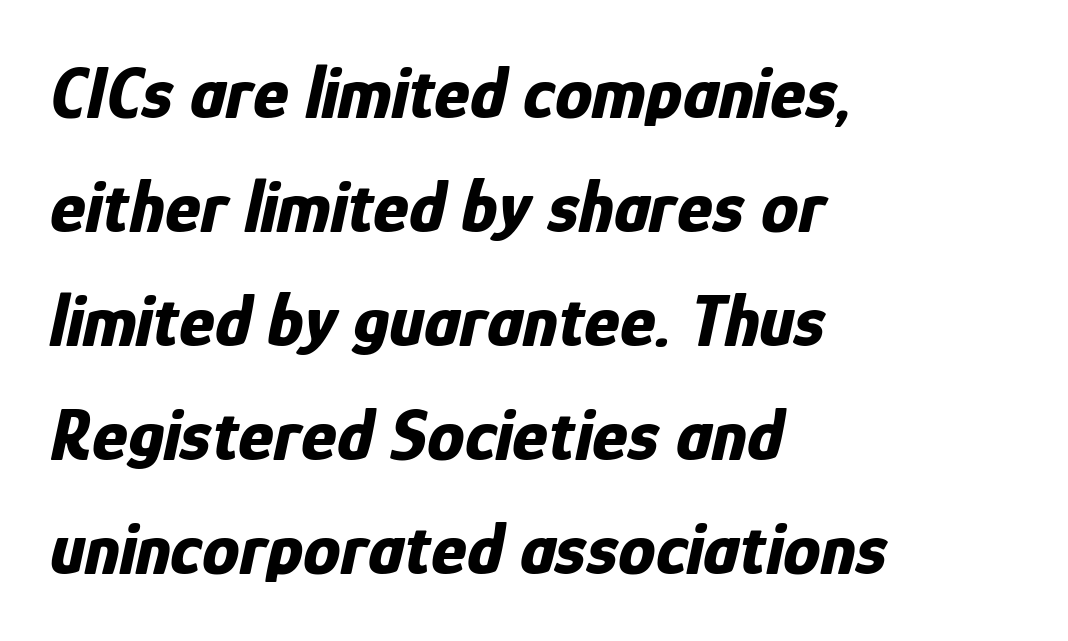
{"italic": "yes", "lean": "right", "slant_degrees": 12, "bold": "yes", "weight": "bold", "width": "condensed", "stroke_contrast": "low", "x_height": "medium", "monospaced": "no", "underline": "no", "align": "left", "line_spacing": "normal", "line_spacing_ratio": 1.52, "letter_spacing": "normal", "letter_spacing_em": 0.0, "glyph_px": 75}
